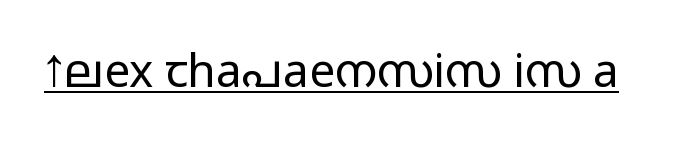
{"serif": "no", "italic": "no", "bold": "no", "weight": "light", "width": "wide", "stroke_contrast": "low", "x_height": "medium", "monospaced": "no", "underline": "yes", "letter_spacing": "normal", "letter_spacing_em": 0.0, "glyph_px": 46}
